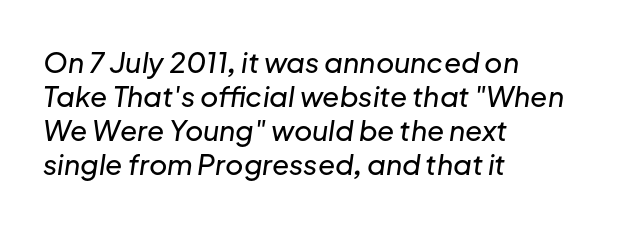
Q: Is the text italic (slanted)? A: Yes, it leans right by about 8 degrees.
Q: Is the text underlined? A: No.
Q: How is the paragraph aligned? A: Left-aligned.
Q: Is the spacing between letters normal or unusually wide? A: Normal.
Q: Width (condensed, normal, or wide)? A: Normal.
Q: Stroke contrast? A: Low.
Q: x-height? A: Medium.
Q: Monospaced? A: No.
